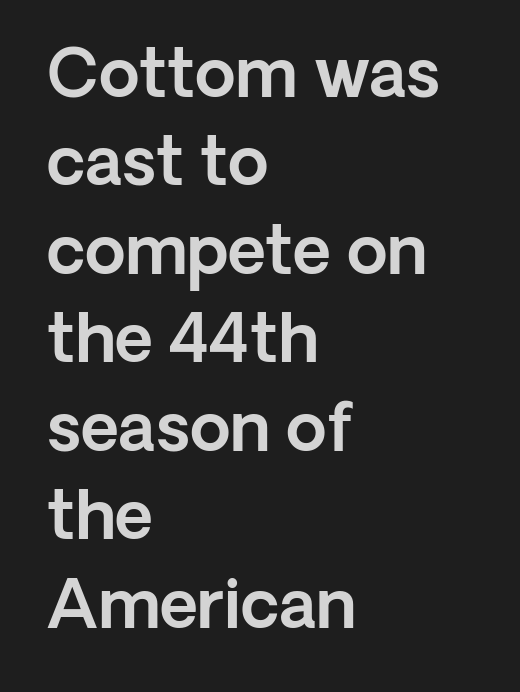
{"serif": "no", "italic": "no", "width": "normal", "x_height": "medium", "monospaced": "no", "underline": "no", "align": "left", "line_spacing": "normal", "line_spacing_ratio": 1.34, "letter_spacing": "normal", "letter_spacing_em": 0.0, "glyph_px": 66}
